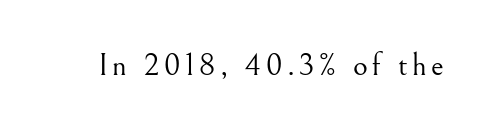
{"serif": "yes", "italic": "no", "bold": "no", "weight": "light", "width": "normal", "stroke_contrast": "medium", "x_height": "small", "monospaced": "no", "underline": "no", "glyph_px": 32}
